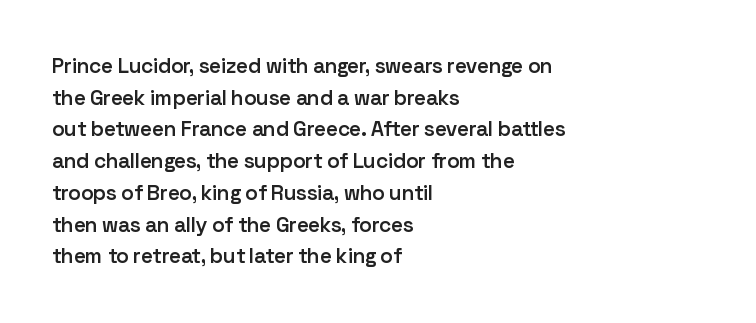
Q: Is the text bold? A: Semi-bold.
Q: Is the text italic (slanted)? A: No, it is upright.
Q: Is the text underlined? A: No.
Q: How is the paragraph aligned? A: Left-aligned.
Q: Is the spacing between letters normal or unusually wide? A: Normal.
Q: Is the spacing between lines tight, normal or loose? A: Normal.
